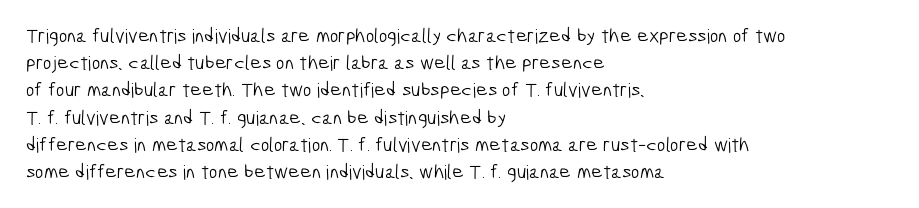
The image shows 20 px text type; set left-aligned, normal line spacing (1.36x), normal letter spacing, not underlined.
